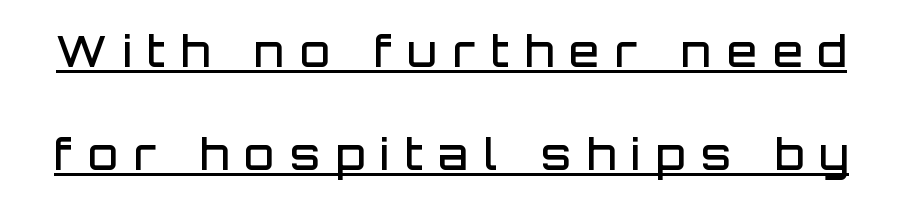
{"serif": "no", "italic": "no", "bold": "semi", "weight": "semibold", "width": "normal", "stroke_contrast": "low", "x_height": "large", "monospaced": "no", "underline": "yes", "line_spacing": "loose", "line_spacing_ratio": 2.4, "letter_spacing": "wide", "letter_spacing_em": 0.37, "glyph_px": 43}
